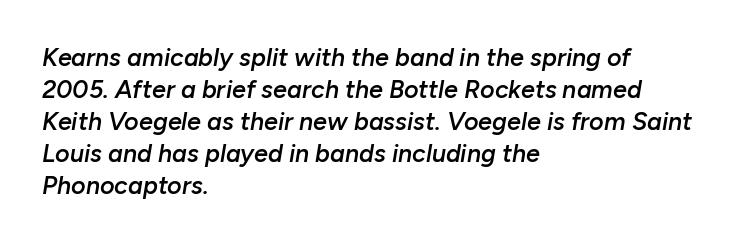
The image shows 25 px text type, italic (leaning right); set left-aligned, normal line spacing (1.28x), normal letter spacing, not underlined.
